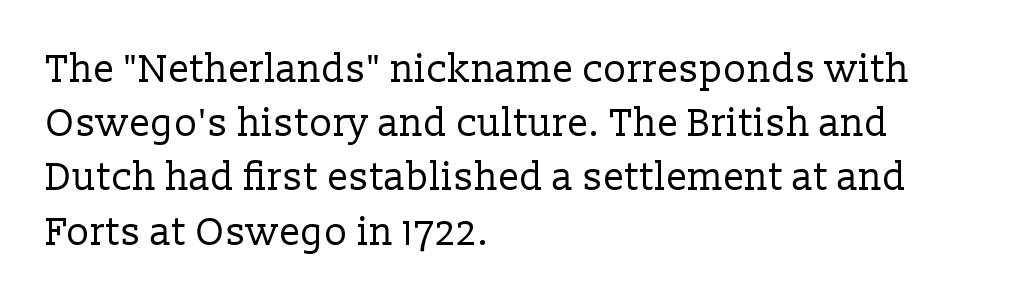
Q: Is the text bold? A: No.
Q: Is the text italic (slanted)? A: No, it is upright.
Q: Is the typeface a serif or a sans-serif typeface? A: Serif.
Q: Is the text underlined? A: No.
Q: How is the paragraph aligned? A: Left-aligned.
Q: Is the spacing between letters normal or unusually wide? A: Normal.
Q: Is the spacing between lines tight, normal or loose? A: Normal.
Q: Width (condensed, normal, or wide)? A: Normal.
Q: Stroke contrast? A: Low.
Q: x-height? A: Medium.
Q: Monospaced? A: No.
